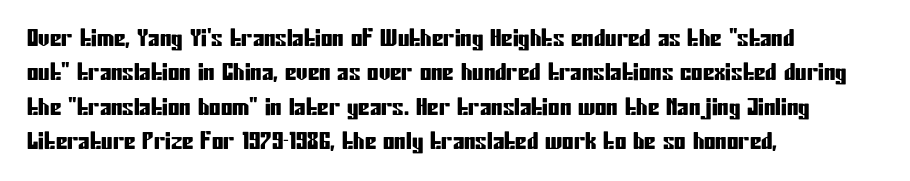
If you drew a ruler down the left edge, every line would touch it. Any mark beneath the type? The region is blank. Vertical spacing — default. It's the straight-up-and-down kind of type.
